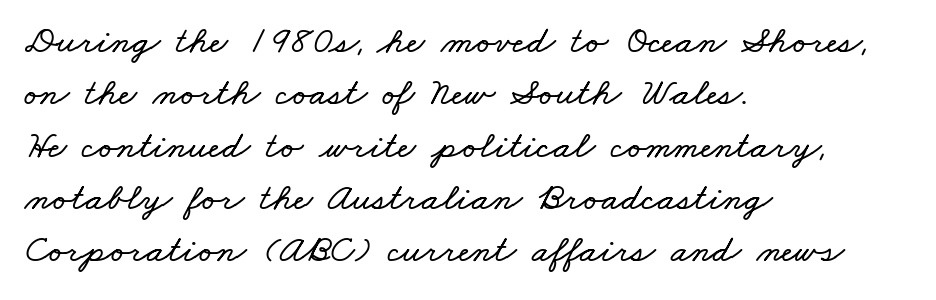
The image shows 39 px wide type; set left-aligned, normal line spacing (1.34x), normal letter spacing, not underlined; low stroke contrast and a small x-height.
